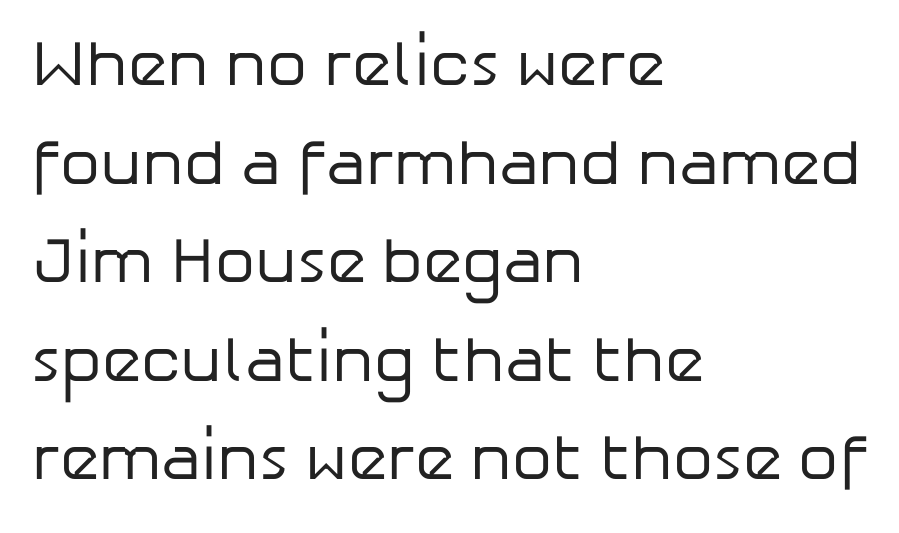
{"serif": "no", "italic": "no", "bold": "no", "weight": "regular", "width": "normal", "stroke_contrast": "low", "x_height": "medium", "monospaced": "no", "underline": "no", "align": "left", "line_spacing": "normal", "line_spacing_ratio": 1.54, "letter_spacing": "normal", "letter_spacing_em": 0.0, "glyph_px": 64}
